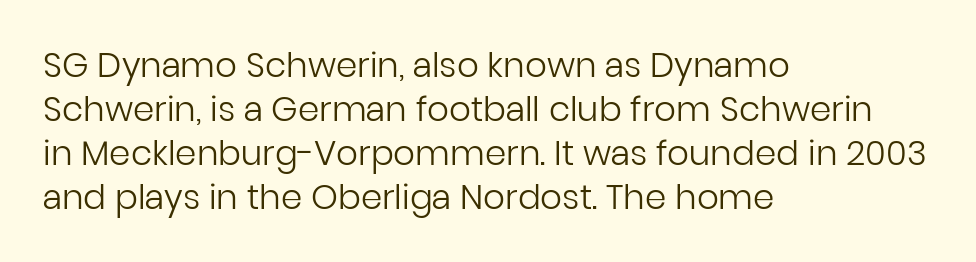
This rendering employs a face without finishing strokes, i.e., a sans-serif. Characters remain perfectly vertical along every line. Notice how the passage keeps a crisp vertical edge on the left only. Varying glyph widths throughout — classic text-font behaviour.
